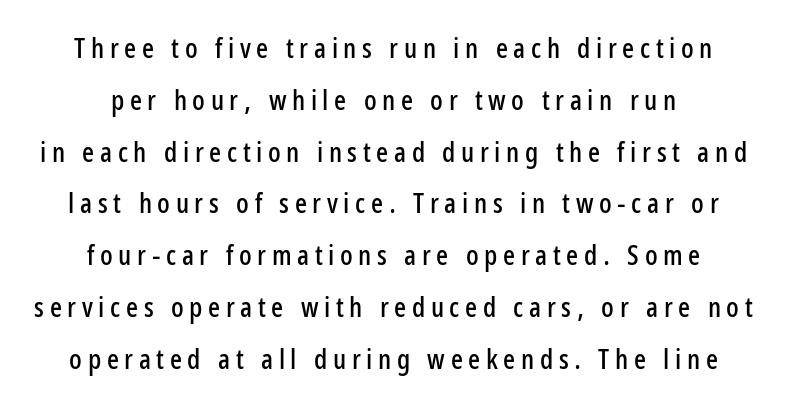
The image shows 28 px condensed sans-serif type, upright; set centered, line spacing 1.85x, unusually wide letter spacing (+0.2 em), not underlined; low stroke contrast and a medium x-height.
